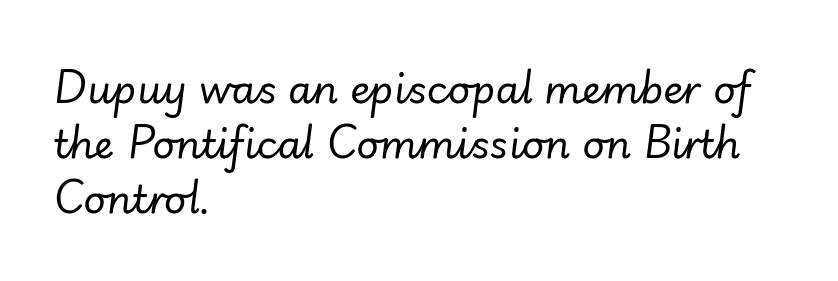
Q: Is the text bold? A: No.
Q: Is the text italic (slanted)? A: Yes, it leans right by about 7 degrees.
Q: Is the text underlined? A: No.
Q: How is the paragraph aligned? A: Left-aligned.
Q: Is the spacing between letters normal or unusually wide? A: Normal.
Q: Is the spacing between lines tight, normal or loose? A: Normal.
Q: Width (condensed, normal, or wide)? A: Normal.
Q: Stroke contrast? A: Low.
Q: x-height? A: Small.
Q: Monospaced? A: No.
